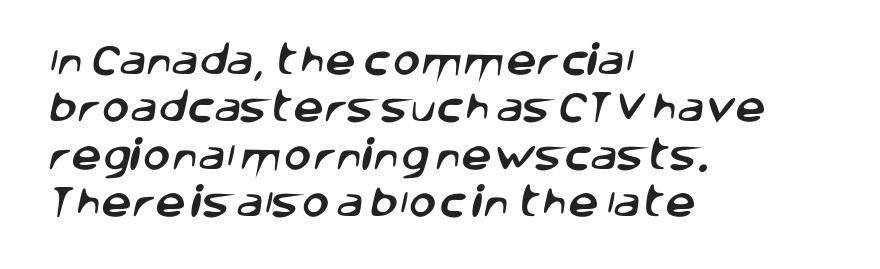
Q: Is the typeface a serif or a sans-serif typeface? A: Sans-serif.
Q: Is the text underlined? A: No.
Q: How is the paragraph aligned? A: Left-aligned.
Q: Is the spacing between letters normal or unusually wide? A: Normal.
Q: Is the spacing between lines tight, normal or loose? A: Normal.
Q: Width (condensed, normal, or wide)? A: Normal.
Q: Stroke contrast? A: Low.
Q: x-height? A: Large.
Q: Monospaced? A: No.
